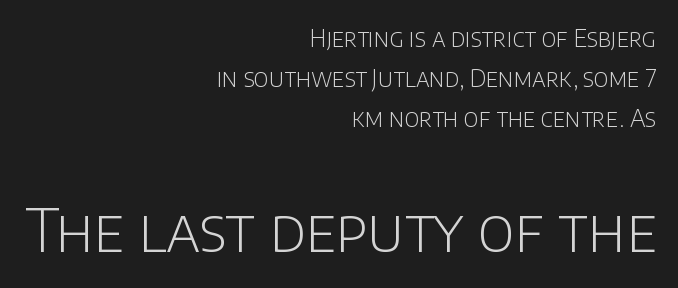
{"serif": "no", "italic": "no", "bold": "no", "weight": "light", "width": "normal", "stroke_contrast": "low", "x_height": "large", "monospaced": "no", "underline": "no", "align": "right", "line_spacing": "normal", "line_spacing_ratio": 1.66, "letter_spacing": "normal", "letter_spacing_em": 0.0, "larger_block": "second", "size_ratio": 2.5, "glyph_px": 60}
